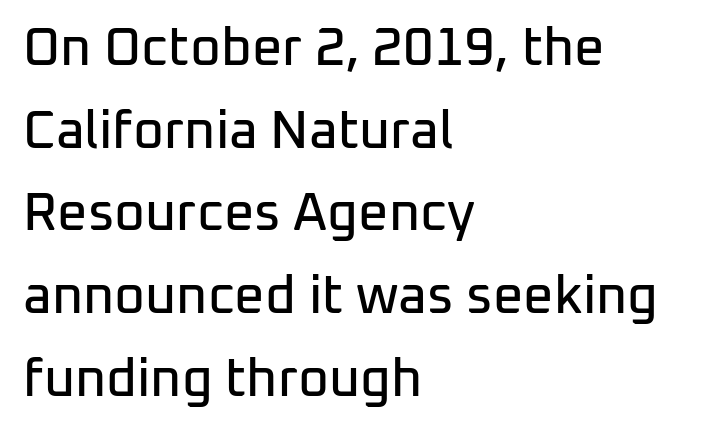
Q: Is the text italic (slanted)? A: No, it is upright.
Q: Is the typeface a serif or a sans-serif typeface? A: Sans-serif.
Q: Is the text underlined? A: No.
Q: How is the paragraph aligned? A: Left-aligned.
Q: Is the spacing between letters normal or unusually wide? A: Normal.
Q: Is the spacing between lines tight, normal or loose? A: Normal.
Q: Width (condensed, normal, or wide)? A: Normal.
Q: Stroke contrast? A: Low.
Q: x-height? A: Medium.
Q: Monospaced? A: No.
